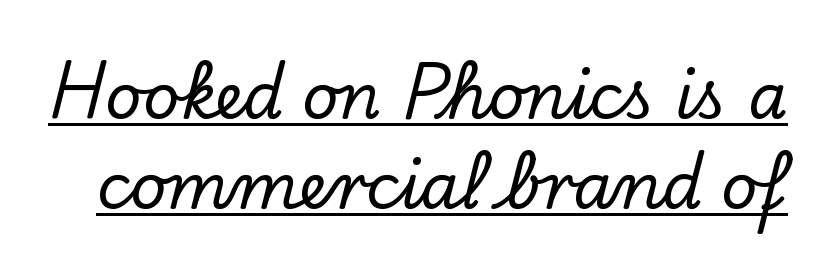
{"serif": "yes", "width": "normal", "stroke_contrast": "low", "x_height": "small", "monospaced": "no", "underline": "yes", "line_spacing": "normal", "line_spacing_ratio": 1.43, "letter_spacing": "normal", "letter_spacing_em": 0.0, "glyph_px": 63}
